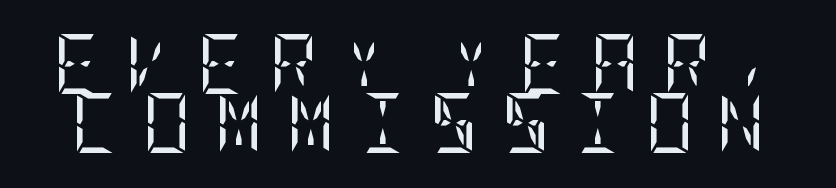
The image shows 60 px regular-weight, condensed serif type, upright; set tight line spacing (0.99x), unusually wide letter spacing (+0.38 em), not underlined; low stroke contrast and a large x-height.
